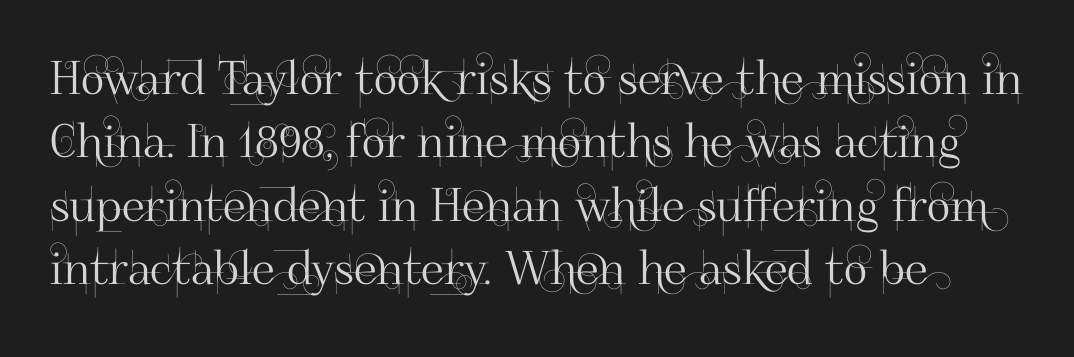
{"serif": "no", "italic": "no", "width": "normal", "stroke_contrast": "high", "x_height": "small", "monospaced": "no", "underline": "no", "line_spacing": "normal", "line_spacing_ratio": 1.38, "letter_spacing": "normal", "letter_spacing_em": 0.0, "glyph_px": 46}
